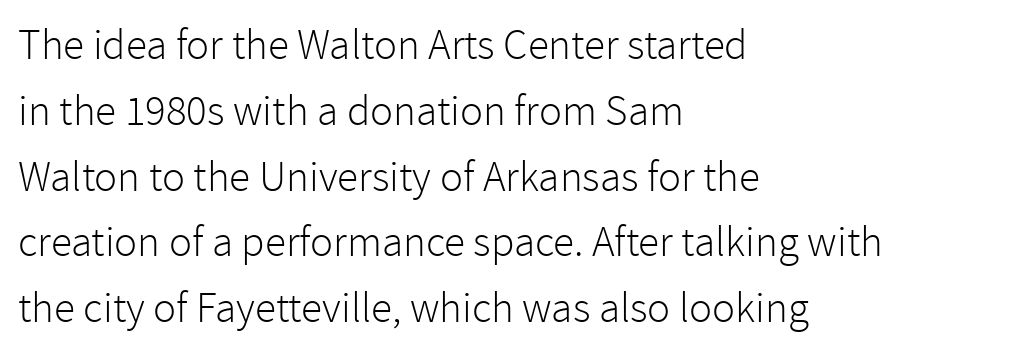
Q: Is the text bold? A: No.
Q: Is the text italic (slanted)? A: No, it is upright.
Q: Is the typeface a serif or a sans-serif typeface? A: Sans-serif.
Q: Is the text underlined? A: No.
Q: How is the paragraph aligned? A: Left-aligned.
Q: Is the spacing between letters normal or unusually wide? A: Normal.
Q: Is the spacing between lines tight, normal or loose? A: Normal.
Q: Width (condensed, normal, or wide)? A: Normal.
Q: Stroke contrast? A: Low.
Q: x-height? A: Medium.
Q: Monospaced? A: No.
